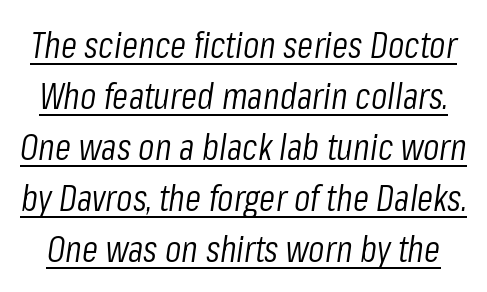
The image shows 37 px light, condensed type, italic (leaning right); set normal line spacing (1.38x), normal letter spacing, underlined; low stroke contrast and a medium x-height.
